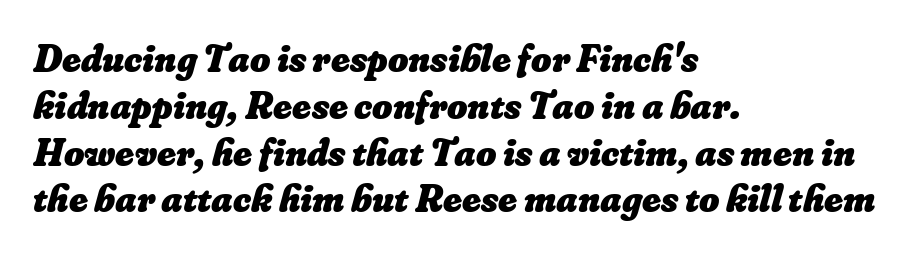
The image shows 39 px heavy type; set left-aligned, line spacing 1.2x, normal letter spacing, not underlined; low stroke contrast and a small x-height.
